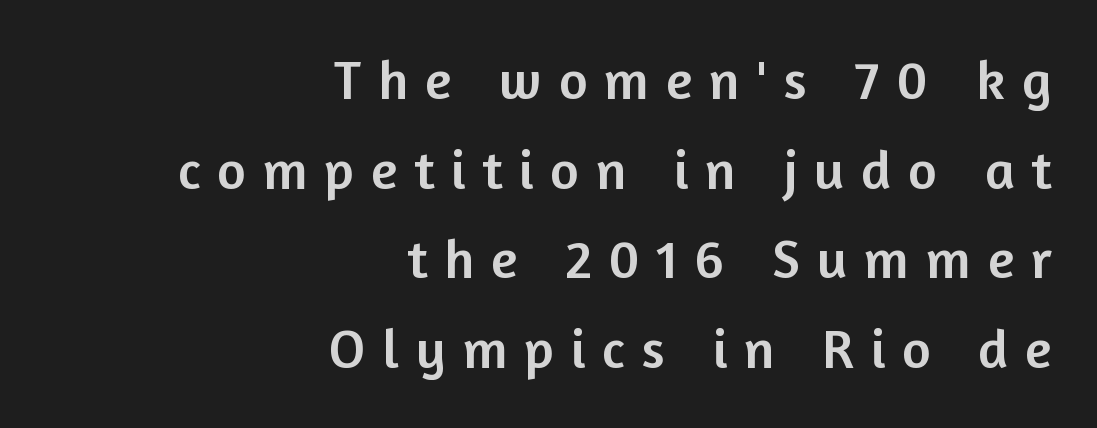
Q: Is the text italic (slanted)? A: No, it is upright.
Q: Is the typeface a serif or a sans-serif typeface? A: Sans-serif.
Q: Is the text underlined? A: No.
Q: How is the paragraph aligned? A: Right-aligned.
Q: Is the spacing between letters normal or unusually wide? A: Unusually wide.
Q: Is the spacing between lines tight, normal or loose? A: Normal.
Q: Width (condensed, normal, or wide)? A: Normal.
Q: Stroke contrast? A: Low.
Q: x-height? A: Medium.
Q: Monospaced? A: No.
